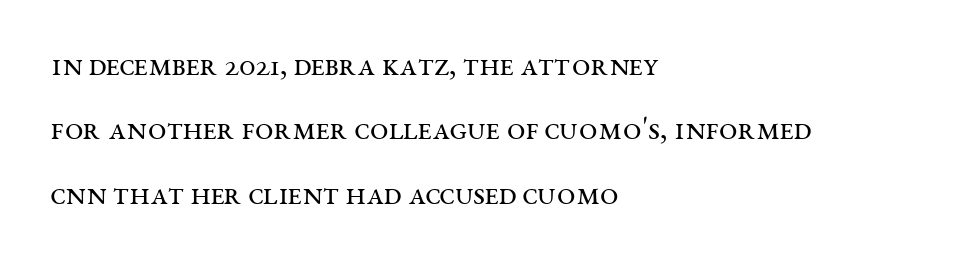
{"serif": "yes", "italic": "no", "bold": "no", "weight": "regular", "width": "wide", "stroke_contrast": "medium", "x_height": "large", "monospaced": "no", "underline": "no", "align": "left", "line_spacing": "loose", "line_spacing_ratio": 1.95, "letter_spacing": "normal", "letter_spacing_em": 0.0, "glyph_px": 33}
